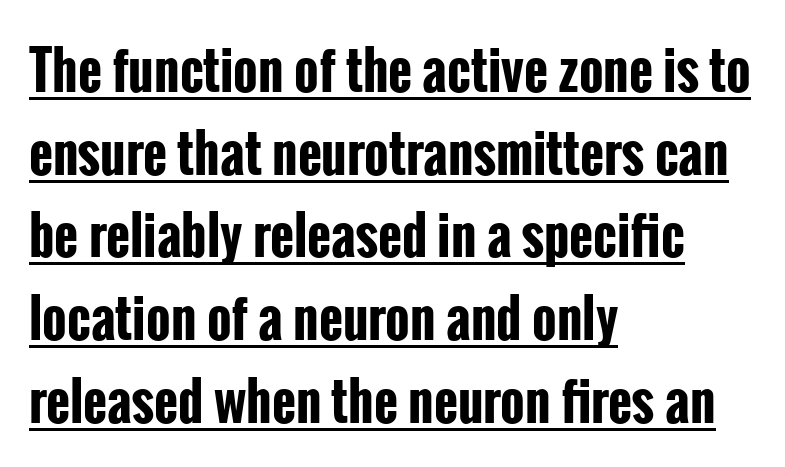
The image shows 52 px bold, condensed sans-serif type, upright; set left-aligned, normal line spacing (1.59x), normal letter spacing, underlined; low stroke contrast and a medium x-height.
